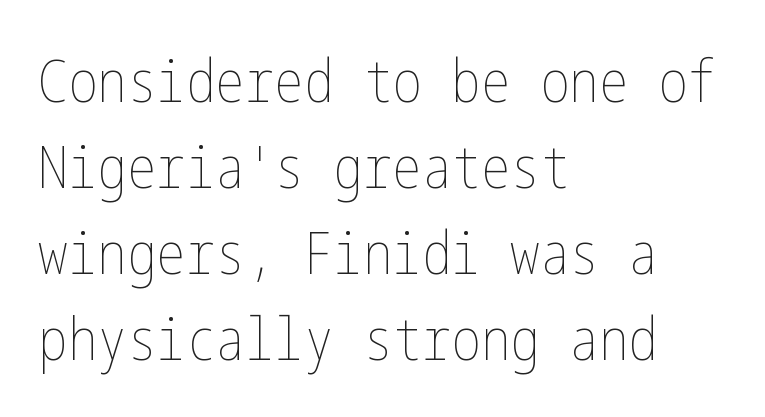
The image shows 59 px thin, condensed type, upright; set left-aligned, normal line spacing (1.46x), normal letter spacing, not underlined; low stroke contrast and a medium x-height.
